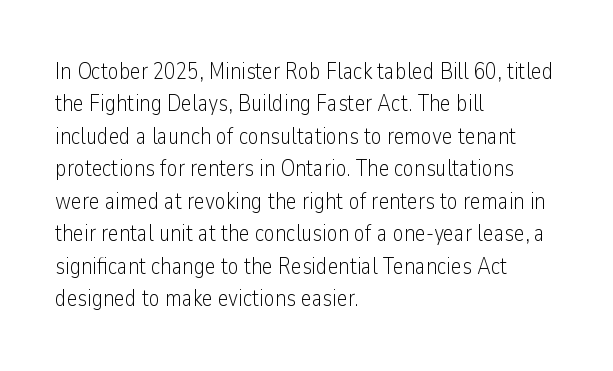
The image shows 23 px text type, upright; set left-aligned, normal line spacing (1.41x), normal letter spacing, not underlined.
